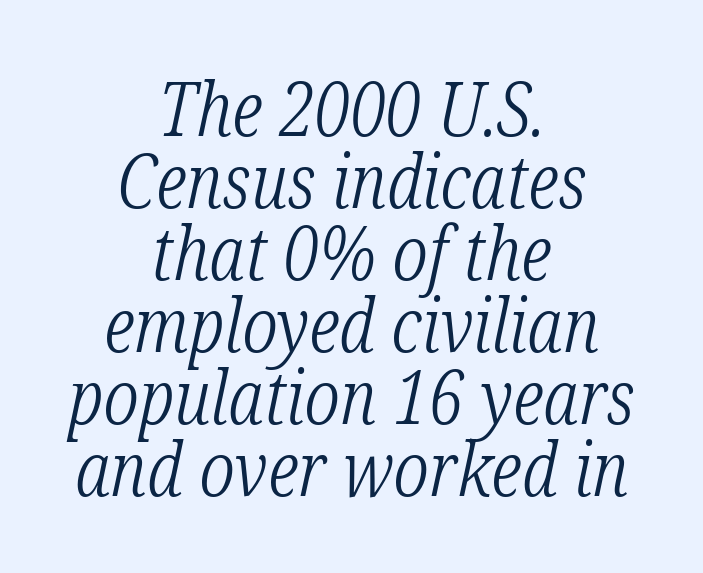
The space directly below the letters is spotless. Very little white space separates one row of letters from the next. Serifs: yes, visible at the terminals of the letterforms. Observe the ordinary spacing: letters are neighbours, not strangers. Here the designer chose a conventional face with non-uniform glyph widths.
